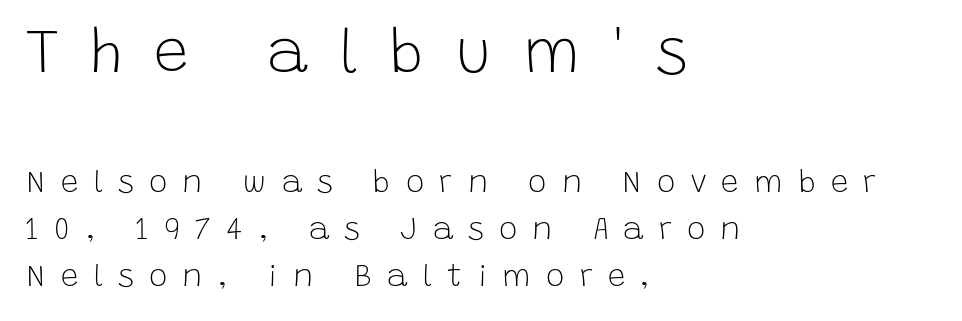
Character widths vary here, with narrow letters taking less room than wide ones. In CSS terms this would be text-align: left. Compare the two chunks: the upper has the greater cap height. Compared with typical paragraphs, the rows here are spaced about the same.
